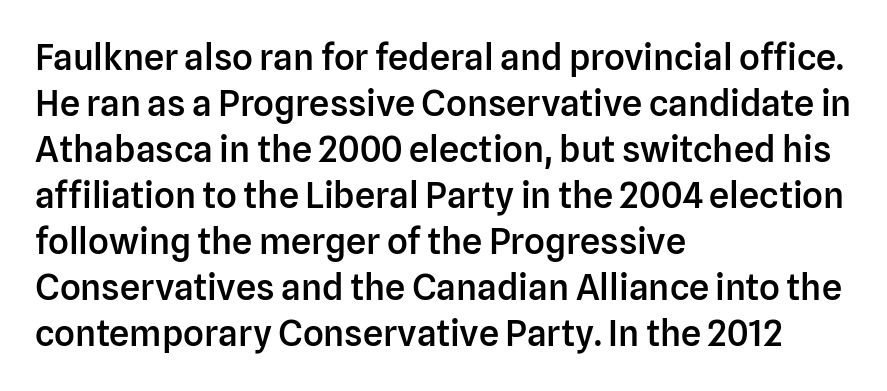
Notice how descenders clear the ascenders below comfortably — that's standard leading. Designer's note — italics off, roman on. Firm but not heavy-handed strokes: this text is semibold. Decoration check: the copy has no underline. Characters follow at the spacing the type designer built in.
